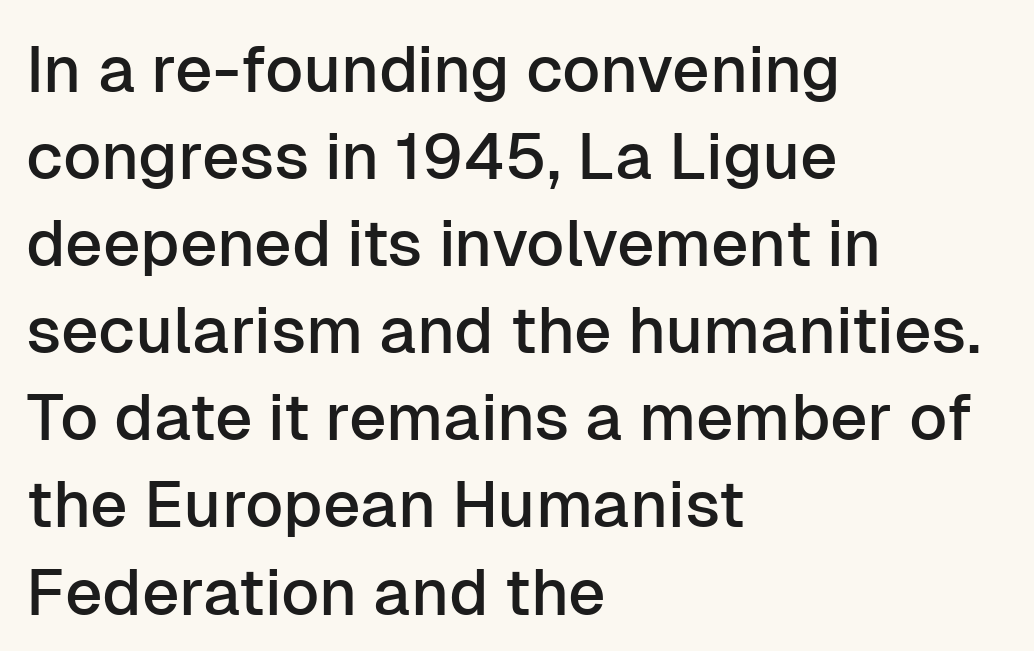
The image shows 65 px sans-serif type, upright; set left-aligned, normal line spacing (1.34x), normal letter spacing, not underlined; low stroke contrast and a medium x-height.
